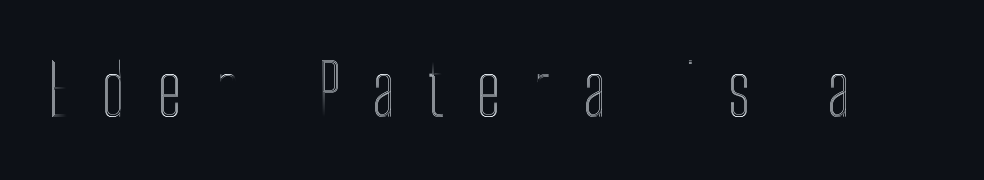
Quick note: not italic, upright. The gap between lines stays unmarked. These lines are rendered in a variable-pitch font. The line texture is sparse and dotted thanks to wide tracking.
